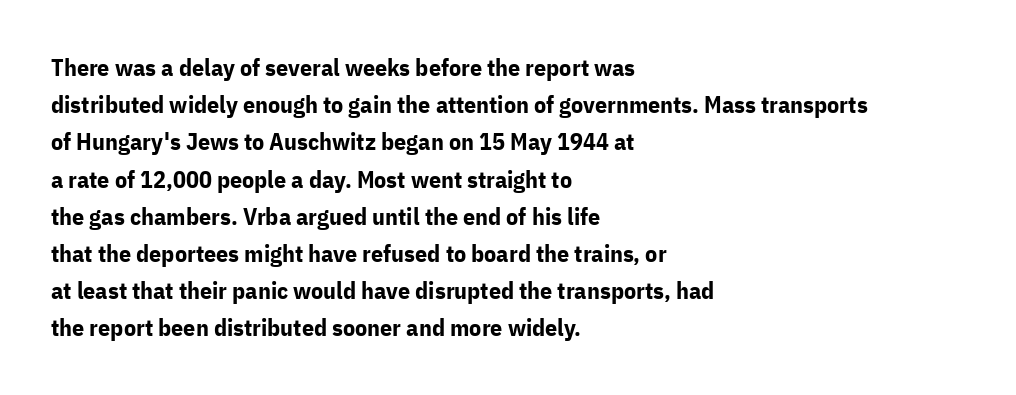
The image shows 24 px bold type, upright; set left-aligned, normal line spacing (1.55x), normal letter spacing, not underlined.
